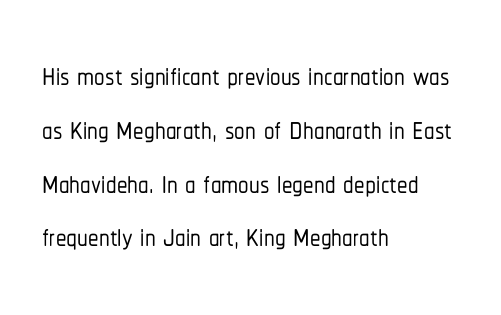
The image shows 42 px condensed sans-serif type, upright; set left-aligned, normal line spacing (1.28x), normal letter spacing, not underlined; low stroke contrast and a medium x-height.
